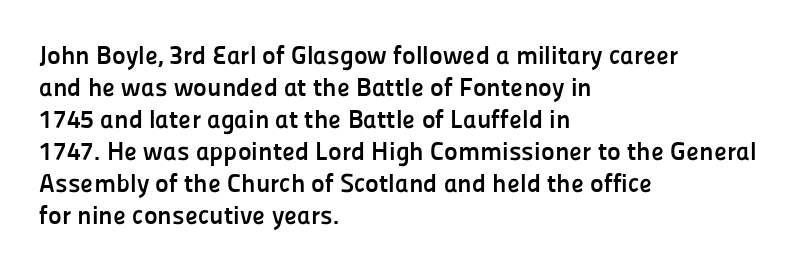
The image shows 26 px bold type, upright; set left-aligned, line spacing 1.23x, normal letter spacing, not underlined.
